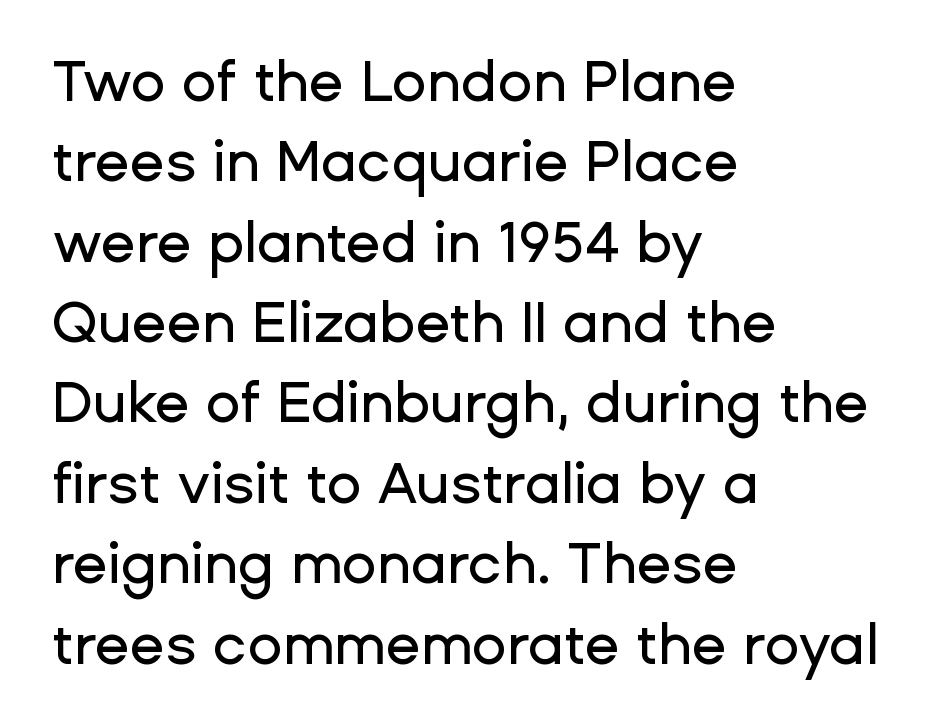
{"serif": "no", "italic": "no", "width": "normal", "stroke_contrast": "low", "x_height": "medium", "monospaced": "no", "underline": "no", "align": "left", "line_spacing": "normal", "line_spacing_ratio": 1.41, "letter_spacing": "normal", "letter_spacing_em": 0.0, "glyph_px": 57}
